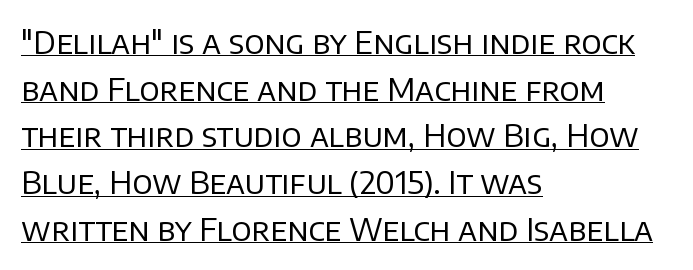
{"serif": "no", "italic": "no", "bold": "no", "weight": "regular", "width": "normal", "stroke_contrast": "low", "x_height": "large", "monospaced": "no", "underline": "yes", "align": "left", "line_spacing": "normal", "line_spacing_ratio": 1.46, "letter_spacing": "normal", "letter_spacing_em": 0.0, "glyph_px": 32}
